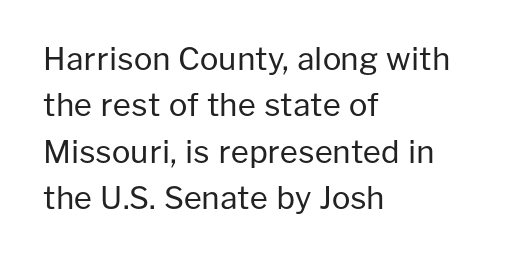
{"serif": "no", "italic": "no", "bold": "no", "weight": "regular", "width": "normal", "stroke_contrast": "low", "x_height": "medium", "monospaced": "no", "underline": "no", "align": "left", "line_spacing": "normal", "line_spacing_ratio": 1.5, "letter_spacing": "normal", "letter_spacing_em": 0.0, "glyph_px": 31}
